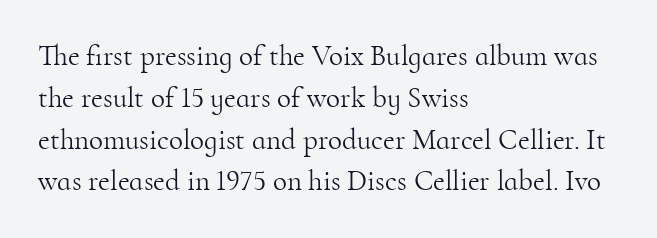
Q: Is the text bold? A: No.
Q: Is the text italic (slanted)? A: No, it is upright.
Q: Is the typeface a serif or a sans-serif typeface? A: Serif.
Q: Is the text underlined? A: No.
Q: How is the paragraph aligned? A: Left-aligned.
Q: Is the spacing between letters normal or unusually wide? A: Normal.
Q: Is the spacing between lines tight, normal or loose? A: Normal.
Q: Width (condensed, normal, or wide)? A: Normal.
Q: Stroke contrast? A: High.
Q: x-height? A: Small.
Q: Monospaced? A: No.
